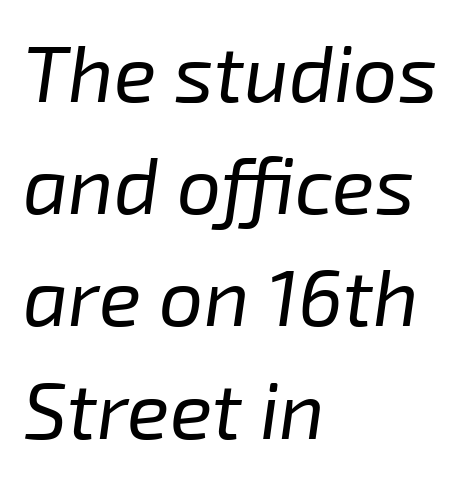
The image shows 79 px regular-weight type, italic (leaning right); set left-aligned, normal line spacing (1.42x), normal letter spacing, not underlined; low stroke contrast and a medium x-height.
